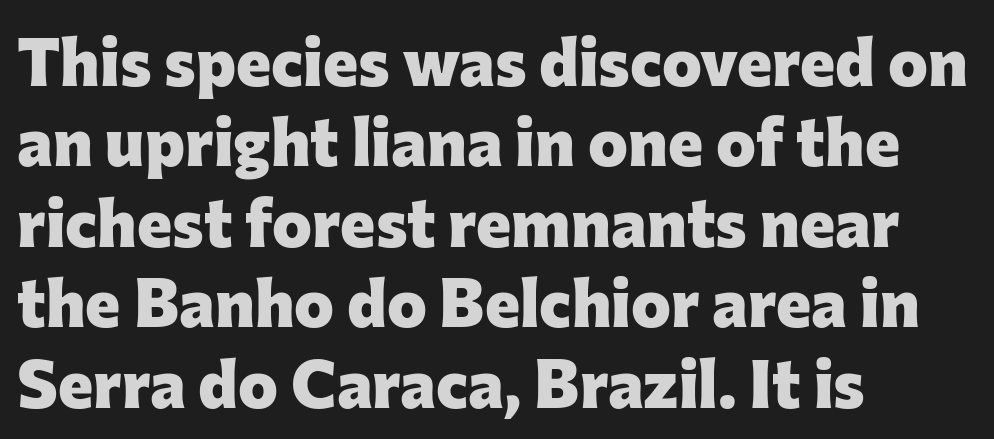
{"serif": "no", "italic": "no", "bold": "yes", "weight": "heavy", "width": "normal", "stroke_contrast": "low", "x_height": "medium", "monospaced": "no", "underline": "no", "align": "left", "line_spacing_ratio": 1.2, "letter_spacing": "normal", "letter_spacing_em": 0.0, "glyph_px": 67}
